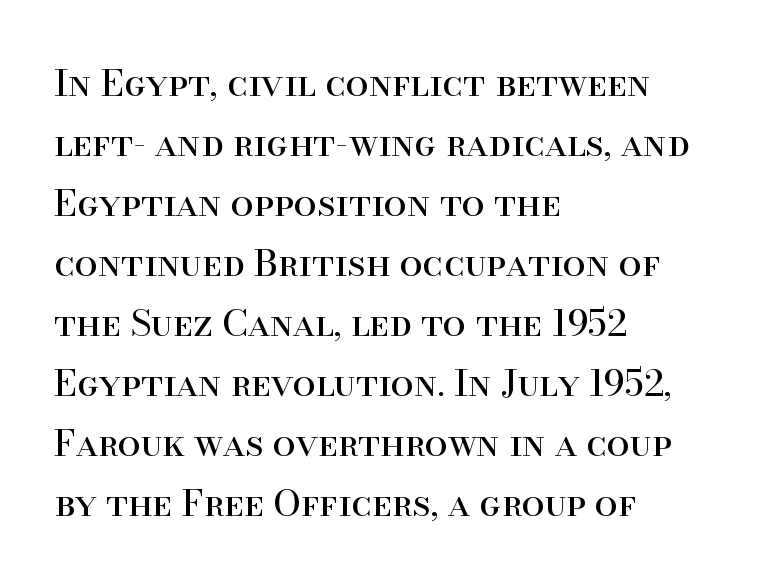
Q: Is the text bold? A: No.
Q: Is the text italic (slanted)? A: No, it is upright.
Q: Is the typeface a serif or a sans-serif typeface? A: Serif.
Q: Is the text underlined? A: No.
Q: How is the paragraph aligned? A: Left-aligned.
Q: Is the spacing between letters normal or unusually wide? A: Normal.
Q: Is the spacing between lines tight, normal or loose? A: Normal.
Q: Width (condensed, normal, or wide)? A: Normal.
Q: Stroke contrast? A: High.
Q: x-height? A: Small.
Q: Monospaced? A: No.
